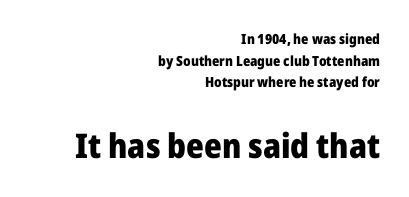
The image shows 34 px heavy sans-serif type, upright; set right-aligned, normal line spacing (1.54x), normal letter spacing, not underlined; the second (bottom) block is 2.43x larger; low stroke contrast and a medium x-height.
